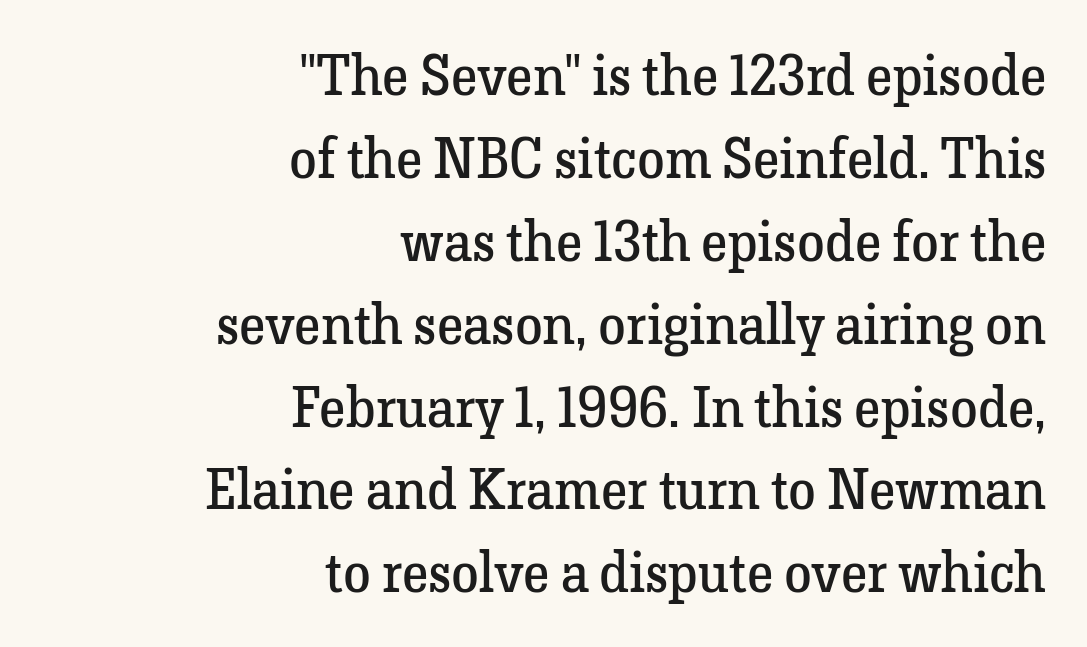
The image shows 56 px regular-weight serif type, upright; set right-aligned, normal line spacing (1.48x), normal letter spacing, not underlined; low stroke contrast and a medium x-height.
